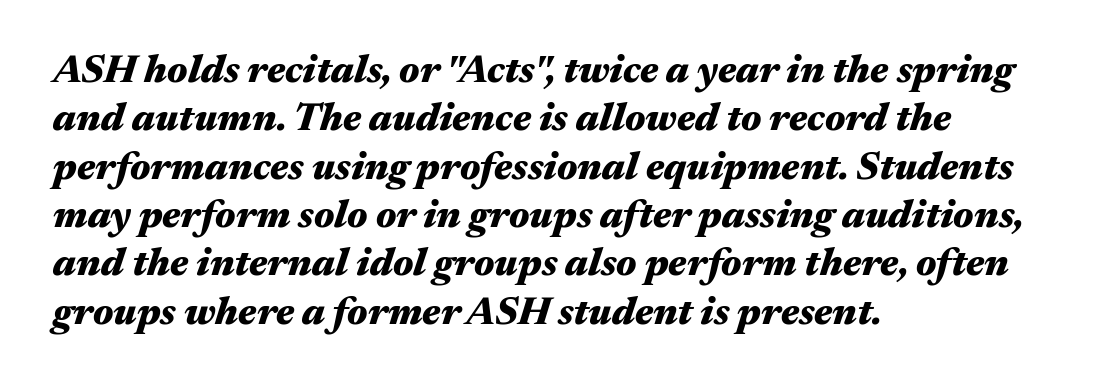
{"italic": "yes", "lean": "right", "slant_degrees": 17, "bold": "yes", "weight": "heavy", "width": "wide", "stroke_contrast": "medium", "x_height": "medium", "monospaced": "no", "underline": "no", "align": "left", "line_spacing_ratio": 1.24, "letter_spacing": "normal", "letter_spacing_em": 0.0, "glyph_px": 39}
